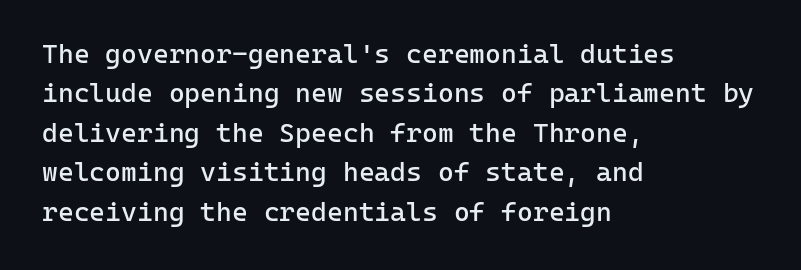
Quick note: not italic, upright. Is the stroke heavy? The answer is a plain regular-or-lighter. The setting favours the left margin, as ordinary paragraphs usually do. Has an underline been added? It has not. Tracking here is standard; glyphs follow each other at the usual distance. Line spacing here is normal.
